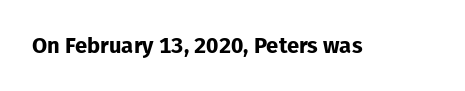
Short note: letters normally spaced. Words float on clear page, feet unadorned. The letters stand upright; this is a roman face. Heavy, bold letterforms.
